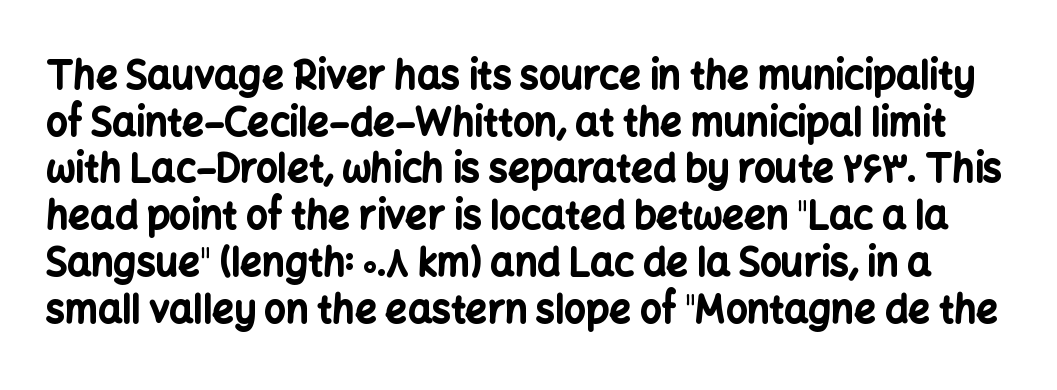
Proportional: the letters do not fall into vertical columns. Students, this is bold: see how much ink each stroke carries. In terms of posture, this sample is upright. Lines of text with bare space underneath. This sample uses a sans-serif face.
